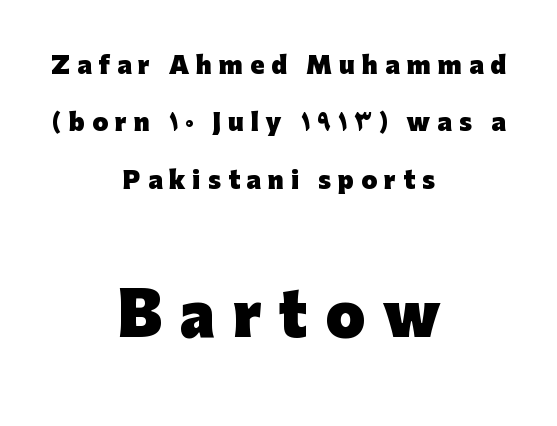
The image shows 57 px heavy sans-serif type, upright; set centered, loose line spacing (2.5x), unusually wide letter spacing (+0.31 em), not underlined; the second (bottom) block is 2.48x larger; low stroke contrast and a medium x-height.
